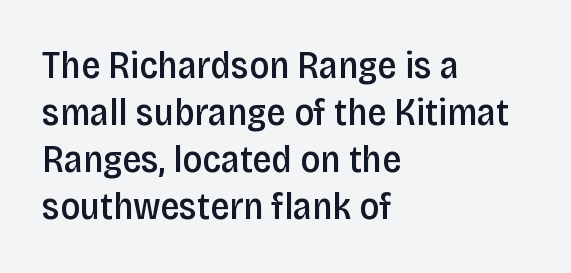
{"serif": "no", "italic": "no", "bold": "semi", "weight": "semibold", "width": "condensed", "stroke_contrast": "low", "x_height": "large", "monospaced": "no", "underline": "no", "align": "left", "line_spacing_ratio": 1.24, "letter_spacing": "normal", "letter_spacing_em": 0.0, "glyph_px": 38}
